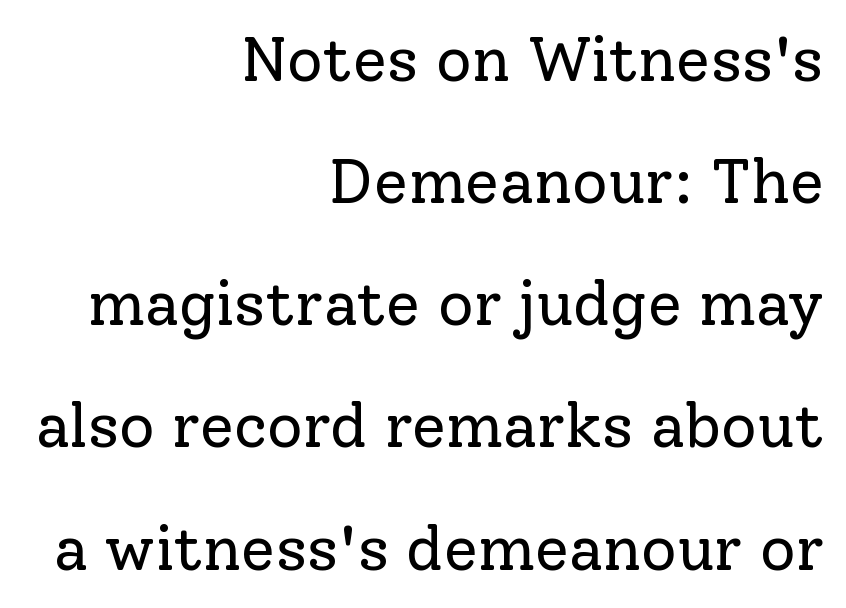
{"serif": "yes", "italic": "no", "bold": "no", "weight": "regular", "width": "normal", "stroke_contrast": "low", "x_height": "medium", "monospaced": "no", "underline": "no", "align": "right", "line_spacing": "loose", "line_spacing_ratio": 1.97, "letter_spacing": "normal", "letter_spacing_em": 0.0, "glyph_px": 62}
